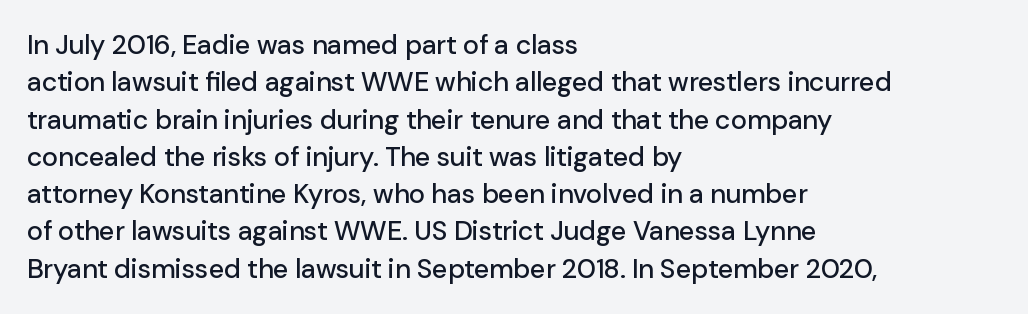
The image shows 27 px text type, upright; set left-aligned, normal line spacing (1.38x), normal letter spacing, not underlined.
